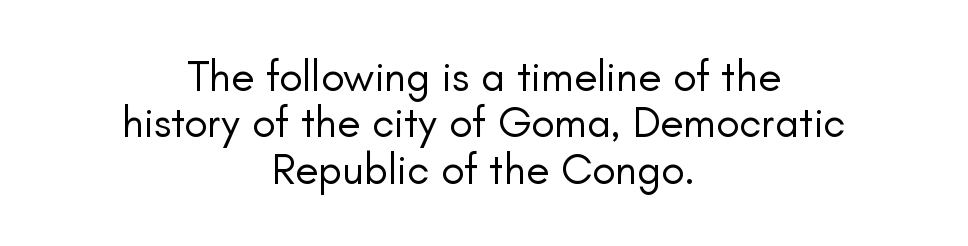
Q: Is the text bold? A: No.
Q: Is the text italic (slanted)? A: No, it is upright.
Q: Is the typeface a serif or a sans-serif typeface? A: Sans-serif.
Q: Is the text underlined? A: No.
Q: How is the paragraph aligned? A: Centered.
Q: Is the spacing between letters normal or unusually wide? A: Normal.
Q: Is the spacing between lines tight, normal or loose? A: Tight.
Q: Width (condensed, normal, or wide)? A: Normal.
Q: Stroke contrast? A: Low.
Q: x-height? A: Small.
Q: Monospaced? A: No.
